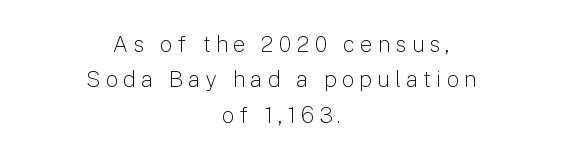
Q: Is the text bold? A: No.
Q: Is the text italic (slanted)? A: No, it is upright.
Q: Is the text underlined? A: No.
Q: How is the paragraph aligned? A: Centered.
Q: Is the spacing between letters normal or unusually wide? A: Unusually wide.
Q: Is the spacing between lines tight, normal or loose? A: Normal.
